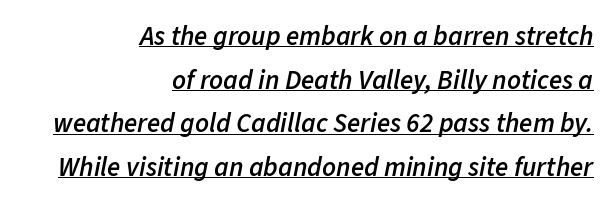
Q: Is the text bold? A: Semi-bold.
Q: Is the text italic (slanted)? A: Yes, it leans right by about 11 degrees.
Q: Is the text underlined? A: Yes.
Q: How is the paragraph aligned? A: Right-aligned.
Q: Is the spacing between letters normal or unusually wide? A: Normal.
Q: Is the spacing between lines tight, normal or loose? A: Normal.
